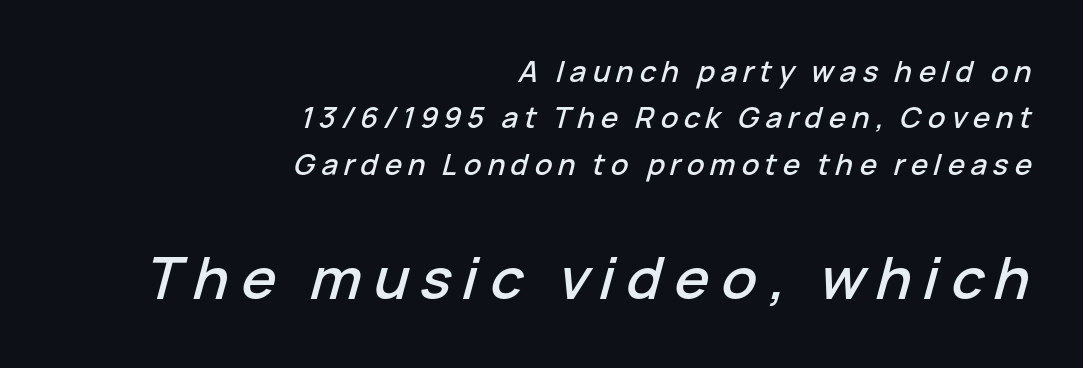
{"italic": "yes", "lean": "right", "slant_degrees": 15, "width": "normal", "stroke_contrast": "low", "x_height": "medium", "monospaced": "no", "underline": "no", "align": "right", "line_spacing": "normal", "line_spacing_ratio": 1.6, "letter_spacing": "wide", "letter_spacing_em": 0.2, "larger_block": "second", "size_ratio": 2.0, "glyph_px": 58}
